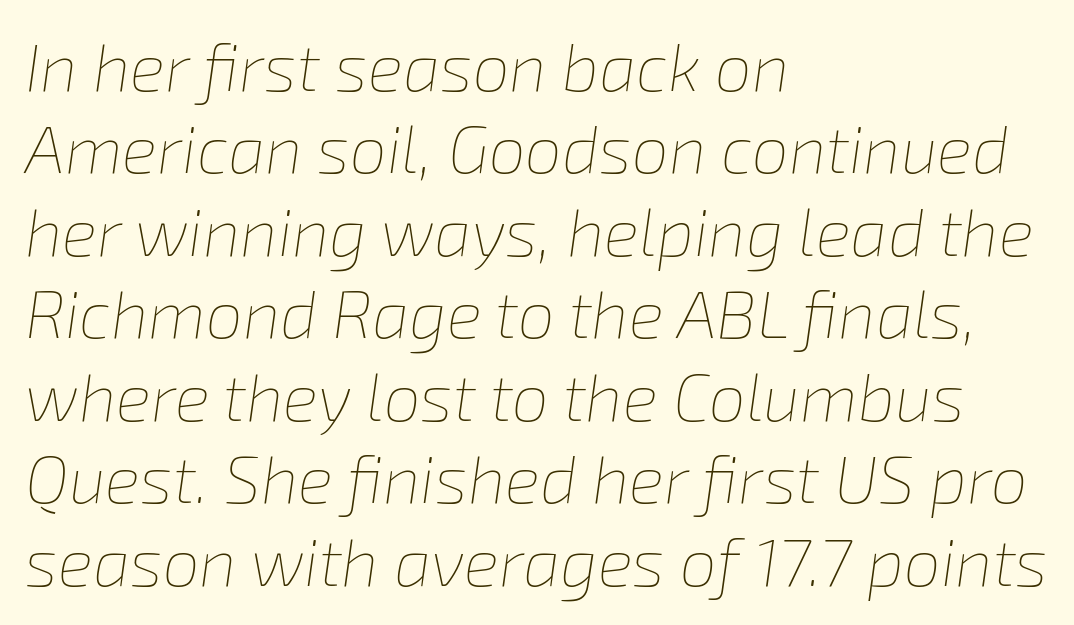
Q: Is the text bold? A: No.
Q: Is the text italic (slanted)? A: Yes, it leans right by about 8 degrees.
Q: Is the text underlined? A: No.
Q: How is the paragraph aligned? A: Left-aligned.
Q: Is the spacing between letters normal or unusually wide? A: Normal.
Q: Is the spacing between lines tight, normal or loose? A: Normal.
Q: Width (condensed, normal, or wide)? A: Normal.
Q: Stroke contrast? A: Low.
Q: x-height? A: Medium.
Q: Monospaced? A: No.
